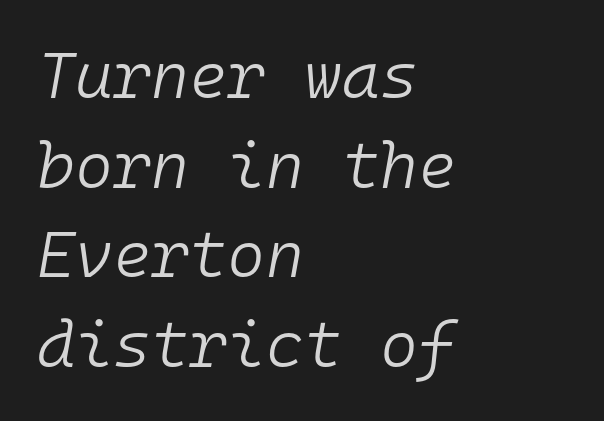
Compared with typical paragraphs, the rows here are spaced about the same. The face used here has a pronounced slope to its letters. Rule under the text: the space is simply empty. The strokes are not fattened; the text isn't bold. Horizontal alignment here is leftward, the default for most running prose.
